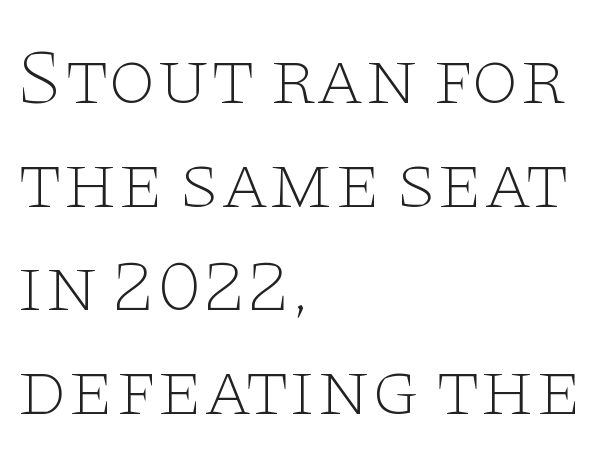
{"serif": "yes", "italic": "no", "bold": "no", "weight": "thin", "width": "wide", "stroke_contrast": "low", "x_height": "large", "monospaced": "no", "underline": "no", "align": "left", "line_spacing": "normal", "line_spacing_ratio": 1.33, "letter_spacing": "normal", "letter_spacing_em": 0.0, "glyph_px": 78}
